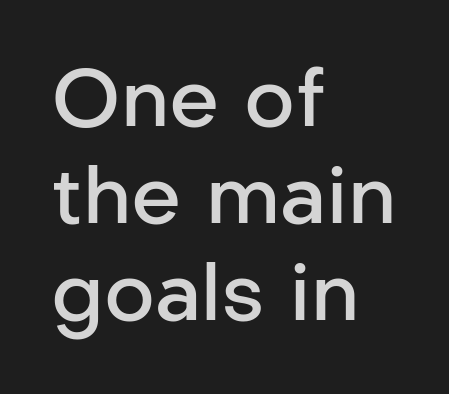
The image shows 79 px semibold sans-serif type, upright; set left-aligned, line spacing 1.23x, normal letter spacing, not underlined; low stroke contrast and a medium x-height.
